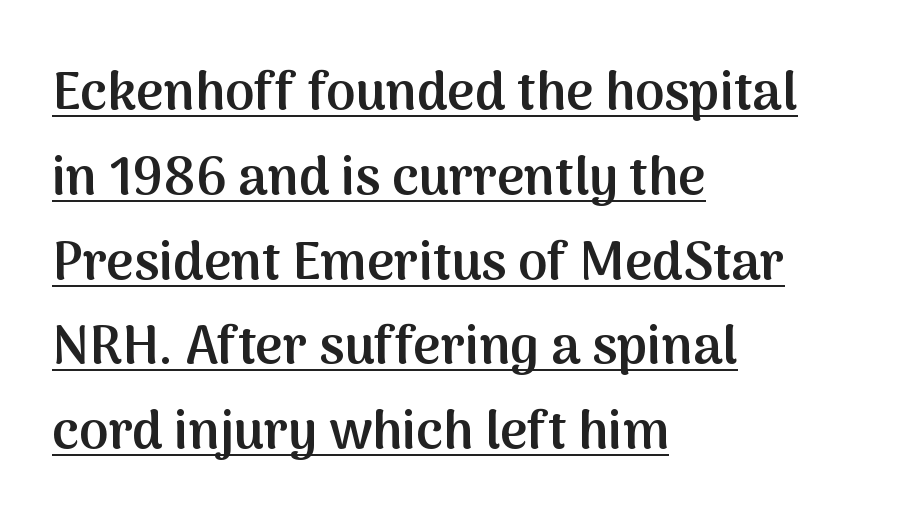
Q: Is the text bold? A: Semi-bold.
Q: Is the text italic (slanted)? A: No, it is upright.
Q: Is the typeface a serif or a sans-serif typeface? A: Sans-serif.
Q: Is the text underlined? A: Yes.
Q: How is the paragraph aligned? A: Left-aligned.
Q: Is the spacing between letters normal or unusually wide? A: Normal.
Q: Is the spacing between lines tight, normal or loose? A: Normal.
Q: Width (condensed, normal, or wide)? A: Normal.
Q: Stroke contrast? A: Medium.
Q: x-height? A: Medium.
Q: Monospaced? A: No.
